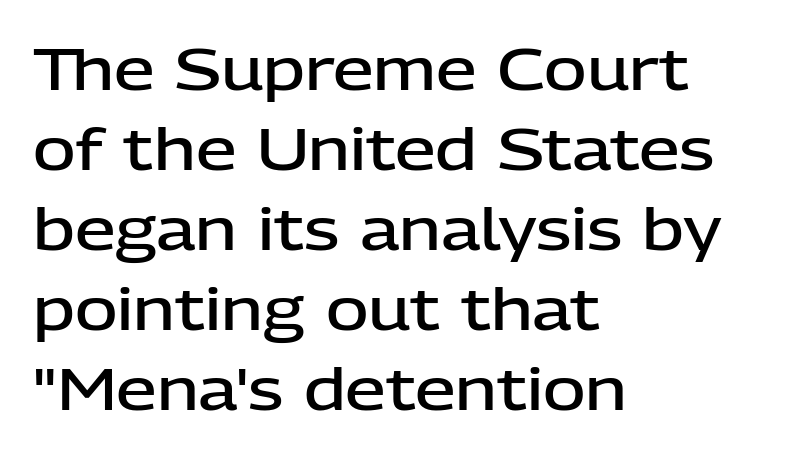
{"serif": "no", "italic": "no", "bold": "semi", "weight": "semibold", "width": "normal", "stroke_contrast": "low", "x_height": "medium", "monospaced": "no", "underline": "no", "align": "left", "line_spacing": "normal", "line_spacing_ratio": 1.38, "letter_spacing": "normal", "letter_spacing_em": 0.0, "glyph_px": 58}
